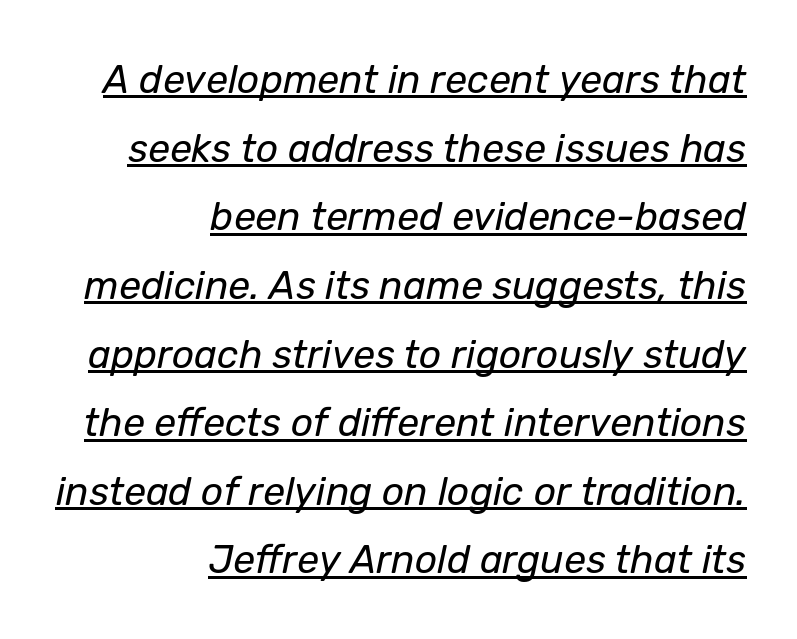
{"italic": "yes", "lean": "right", "slant_degrees": 12, "bold": "no", "weight": "regular", "width": "normal", "stroke_contrast": "low", "x_height": "medium", "monospaced": "no", "underline": "yes", "align": "right", "line_spacing_ratio": 1.76, "letter_spacing": "normal", "letter_spacing_em": 0.0, "glyph_px": 39}
